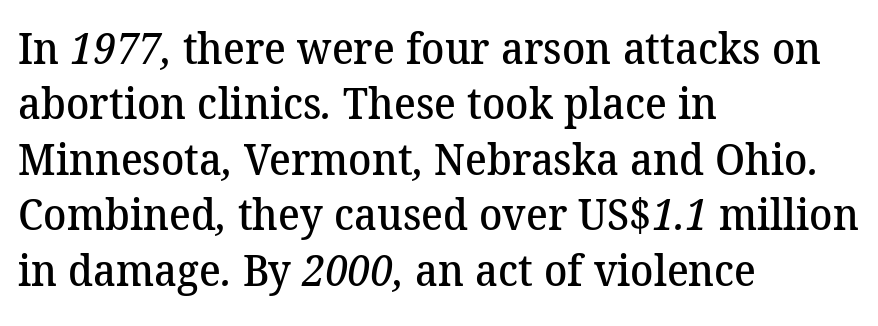
{"serif": "yes", "bold": "semi", "weight": "semibold", "width": "normal", "stroke_contrast": "medium", "x_height": "medium", "monospaced": "no", "underline": "no", "align": "left", "line_spacing": "normal", "line_spacing_ratio": 1.29, "letter_spacing": "normal", "letter_spacing_em": 0.0, "glyph_px": 43}
